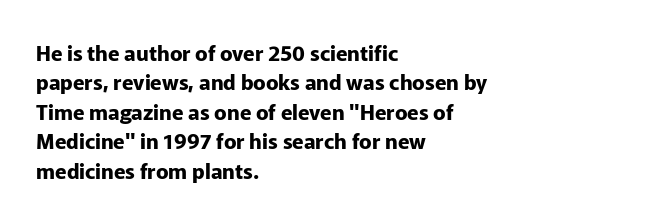
Q: Is the text bold? A: Yes.
Q: Is the text italic (slanted)? A: No, it is upright.
Q: Is the text underlined? A: No.
Q: How is the paragraph aligned? A: Left-aligned.
Q: Is the spacing between letters normal or unusually wide? A: Normal.
Q: Is the spacing between lines tight, normal or loose? A: Normal.
